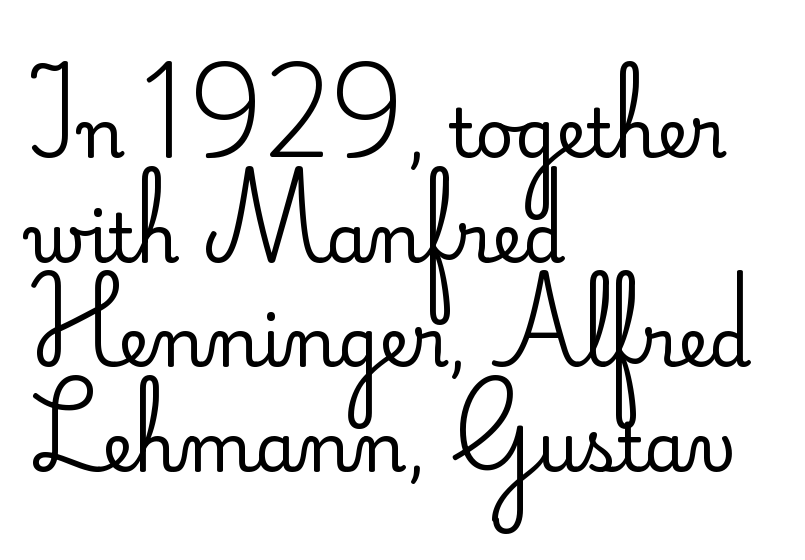
{"serif": "no", "italic": "no", "bold": "no", "weight": "regular", "width": "normal", "stroke_contrast": "low", "x_height": "small", "monospaced": "no", "underline": "no", "align": "left", "line_spacing": "normal", "line_spacing_ratio": 1.56, "letter_spacing": "normal", "letter_spacing_em": 0.0, "glyph_px": 67}
